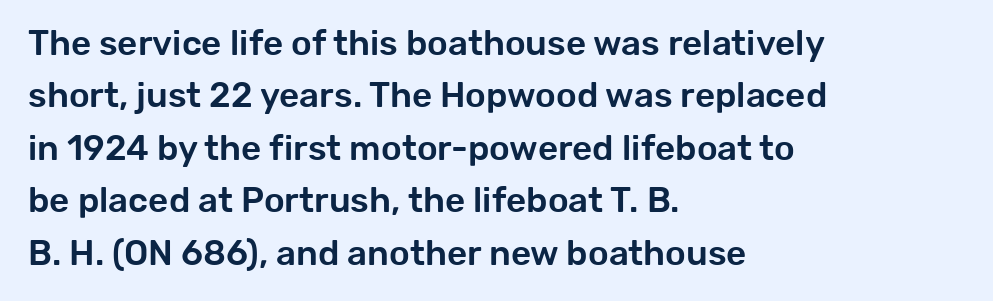
{"serif": "no", "italic": "no", "width": "normal", "stroke_contrast": "low", "x_height": "medium", "monospaced": "no", "underline": "no", "align": "left", "line_spacing": "normal", "line_spacing_ratio": 1.5, "letter_spacing": "normal", "letter_spacing_em": 0.0, "glyph_px": 35}
